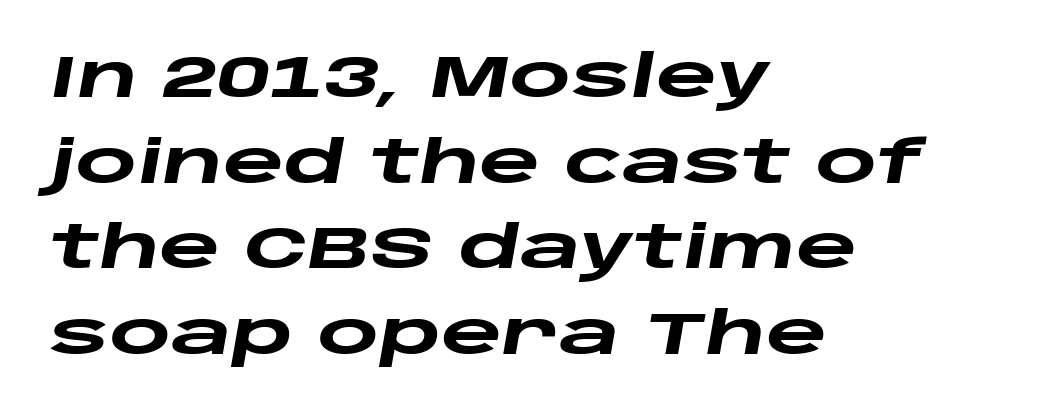
Tracking value appears to be zero — textbook default spacing. The face used here has the dense, thick strokes of a bold. Think of a printed novel: that variable character pitch is what you see here. Visually the block forms a straight wall on the left and a jagged coastline on the right. Regarding leading, the lines here are spaced in the standard way. Quick note: underline off.
